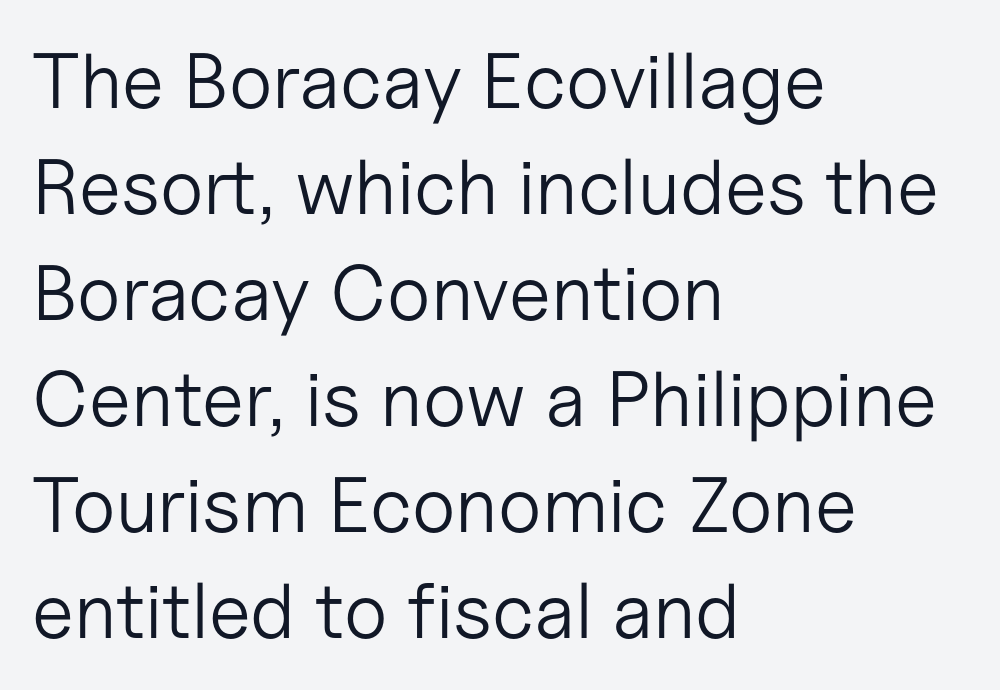
{"serif": "no", "italic": "no", "bold": "no", "weight": "light", "width": "normal", "stroke_contrast": "low", "x_height": "medium", "monospaced": "no", "underline": "no", "align": "left", "line_spacing": "normal", "line_spacing_ratio": 1.36, "letter_spacing": "normal", "letter_spacing_em": 0.0, "glyph_px": 78}
